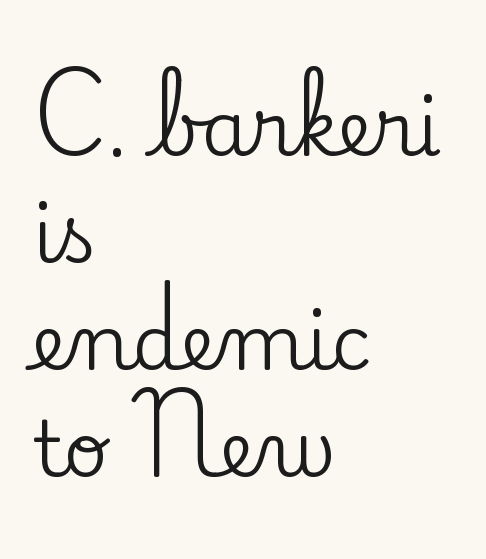
Q: Is the text italic (slanted)? A: No, it is upright.
Q: Is the typeface a serif or a sans-serif typeface? A: Serif.
Q: Is the text underlined? A: No.
Q: How is the paragraph aligned? A: Left-aligned.
Q: Is the spacing between letters normal or unusually wide? A: Normal.
Q: Is the spacing between lines tight, normal or loose? A: Normal.
Q: Width (condensed, normal, or wide)? A: Normal.
Q: Stroke contrast? A: Low.
Q: x-height? A: Small.
Q: Monospaced? A: No.
